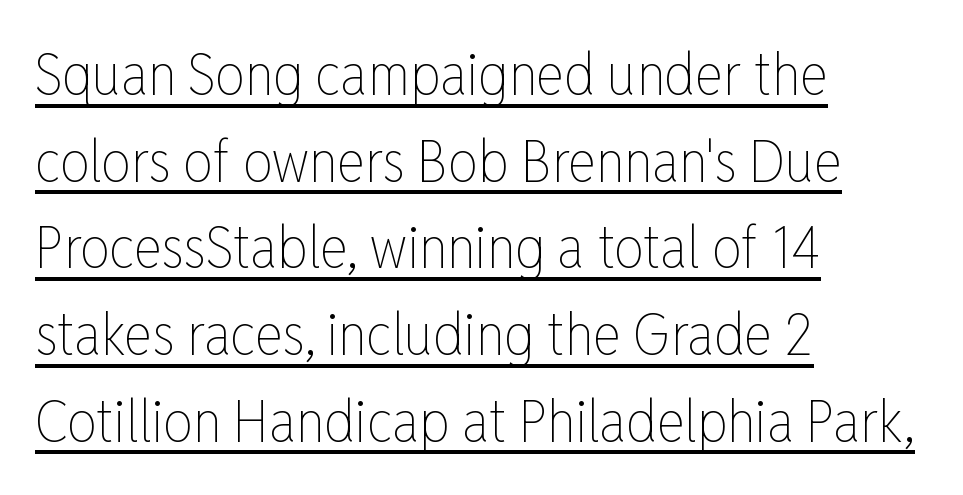
The image shows 59 px thin, condensed type, upright; set left-aligned, normal line spacing (1.47x), normal letter spacing, underlined; low stroke contrast and a medium x-height.
